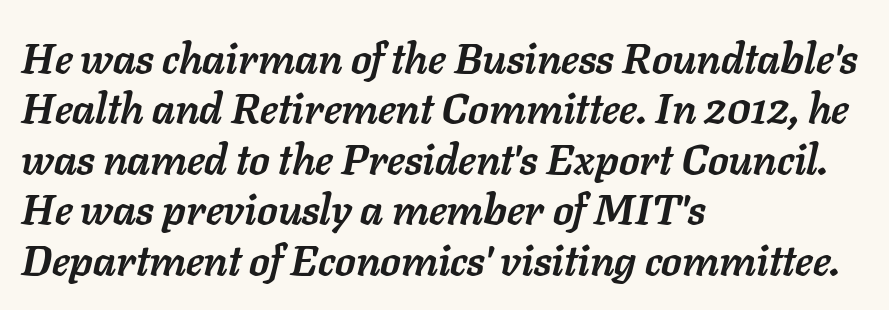
The image shows 42 px semibold type, italic (leaning right); set left-aligned, line spacing 1.2x, normal letter spacing, not underlined; low stroke contrast and a medium x-height.
